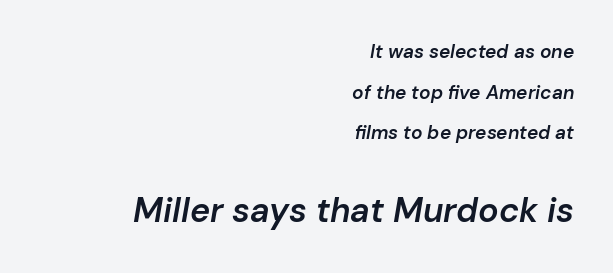
Q: Is the text bold? A: Semi-bold.
Q: Is the text italic (slanted)? A: Yes, it leans right by about 10 degrees.
Q: Is the text underlined? A: No.
Q: How is the paragraph aligned? A: Right-aligned.
Q: Is the spacing between letters normal or unusually wide? A: Normal.
Q: Is the spacing between lines tight, normal or loose? A: Loose.
Q: Which block of text is set in a larger size, the first (top) or the second (bottom)? A: The second (bottom) one.
Q: Width (condensed, normal, or wide)? A: Normal.
Q: Stroke contrast? A: Low.
Q: x-height? A: Medium.
Q: Monospaced? A: No.
